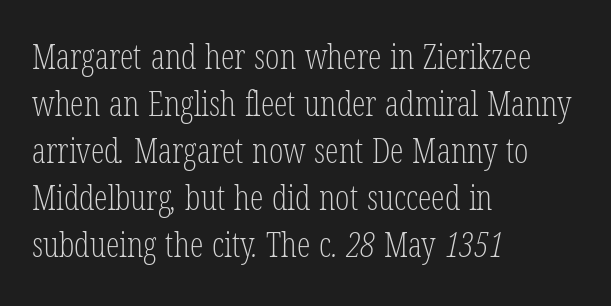
A clean baseline with only descenders dipping below it. Look at the bottom of the vertical strokes: they flare into serifs here. Characters follow at the spacing the type designer built in. Left-aligned paragraph, ragged on the right.
